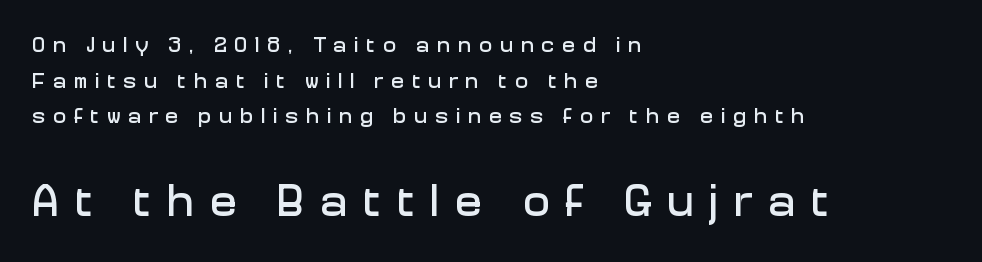
The image shows 45 px sans-serif type, upright; set left-aligned, normal line spacing (1.62x), unusually wide letter spacing (+0.35 em), not underlined; the second (bottom) block is 2.05x larger; low stroke contrast and a medium x-height.
